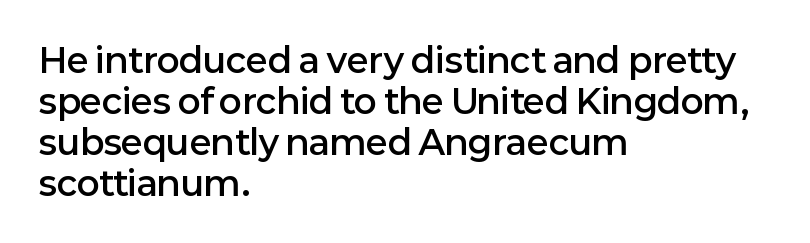
Q: Is the text bold? A: Semi-bold.
Q: Is the text italic (slanted)? A: No, it is upright.
Q: Is the typeface a serif or a sans-serif typeface? A: Sans-serif.
Q: Is the text underlined? A: No.
Q: How is the paragraph aligned? A: Left-aligned.
Q: Is the spacing between letters normal or unusually wide? A: Normal.
Q: Width (condensed, normal, or wide)? A: Normal.
Q: Stroke contrast? A: Low.
Q: x-height? A: Medium.
Q: Monospaced? A: No.
